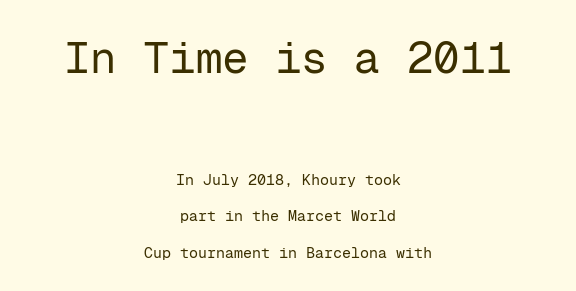
The strokes are not fattened; the text isn't bold. Looks like terminal output: every glyph gets an equal slot. Clear beneath every line of the passage. The space between consecutive lines is lavish.
